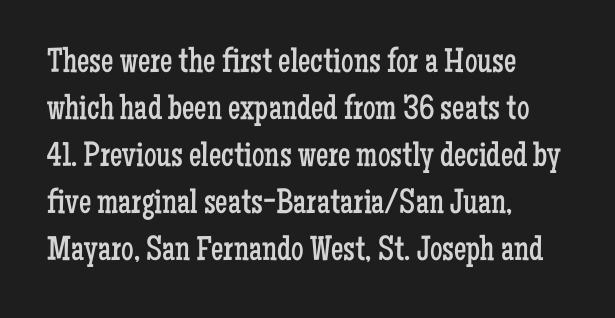
{"serif": "yes", "italic": "no", "bold": "no", "weight": "regular", "width": "condensed", "stroke_contrast": "low", "x_height": "medium", "monospaced": "no", "underline": "no", "align": "left", "line_spacing": "normal", "line_spacing_ratio": 1.34, "letter_spacing": "normal", "letter_spacing_em": 0.0, "glyph_px": 35}
